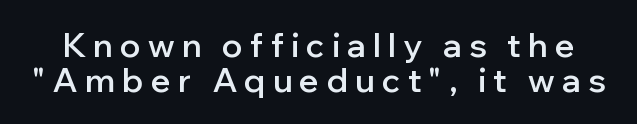
The image shows 33 px semibold sans-serif type, upright; set tight line spacing (1.06x), unusually wide letter spacing (+0.22 em), not underlined; low stroke contrast and a medium x-height.
